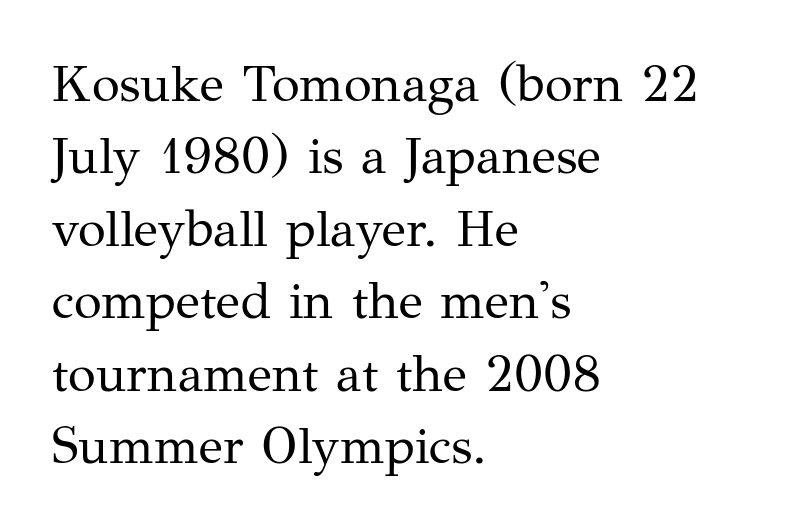
Evenly set lines give the paragraph a standard silhouette. The lettering stays uniformly vertical, giving the passage a roman look. No extra ink here — the face is not bold. Each row of text sits above clean, open space. Compared with typical body copy, the letter spacing here is the same. A classic flush-left, rag-right setting is used for this passage.
